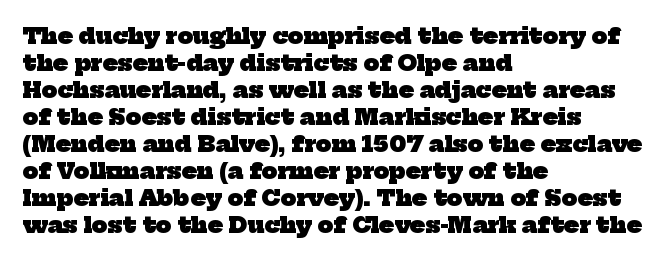
{"bold": "yes", "underline": "no", "align": "left", "line_spacing_ratio": 1.23, "letter_spacing": "normal", "letter_spacing_em": 0.0, "glyph_px": 22}
